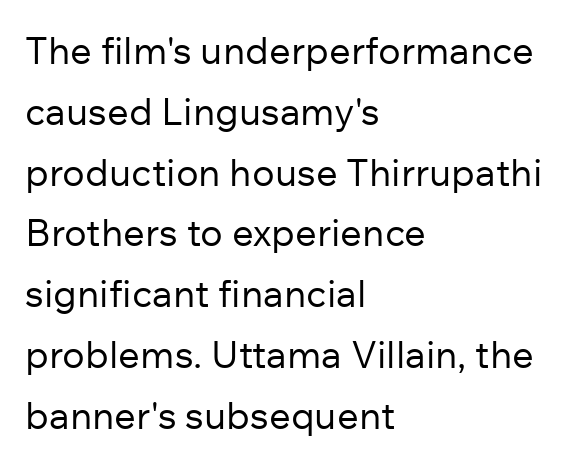
Q: Is the text bold? A: No.
Q: Is the text italic (slanted)? A: No, it is upright.
Q: Is the typeface a serif or a sans-serif typeface? A: Sans-serif.
Q: Is the text underlined? A: No.
Q: How is the paragraph aligned? A: Left-aligned.
Q: Is the spacing between letters normal or unusually wide? A: Normal.
Q: Is the spacing between lines tight, normal or loose? A: Normal.
Q: Width (condensed, normal, or wide)? A: Normal.
Q: Stroke contrast? A: Low.
Q: x-height? A: Medium.
Q: Monospaced? A: No.
